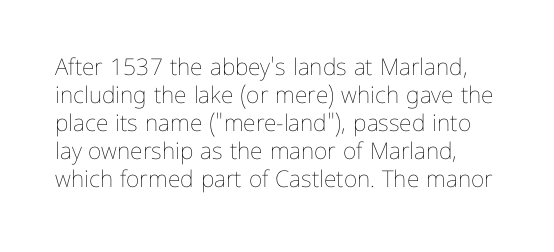
{"italic": "no", "bold": "no", "underline": "no", "line_spacing_ratio": 1.22, "letter_spacing": "normal", "letter_spacing_em": 0.0, "glyph_px": 23}
